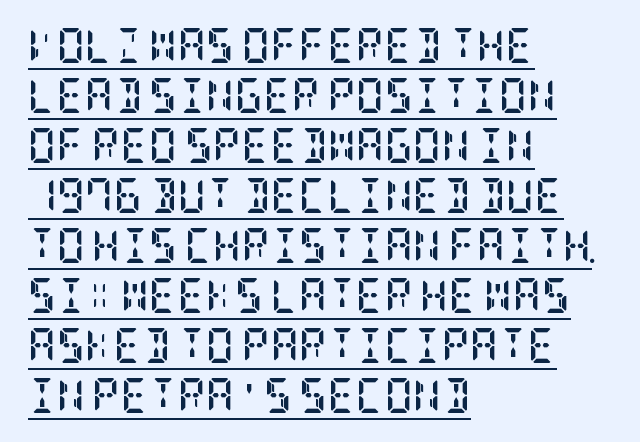
The image shows 35 px semibold, condensed serif type, upright; set left-aligned, normal line spacing (1.43x), normal letter spacing, underlined; low stroke contrast and a large x-height.
